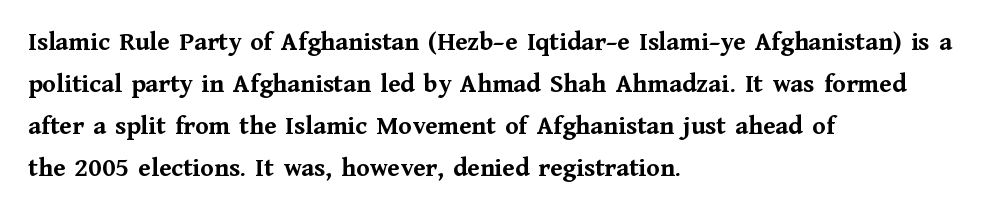
Nothing unusual about the tracking: characters are spaced as the font intends. Layout note: lines flush left. Does the lettering tilt? It doesn't — this is upright. The characters look thick and weighty, a clear bold. If you measured baseline to baseline, you'd find a middling distance. Underlining? Definitely not there.
